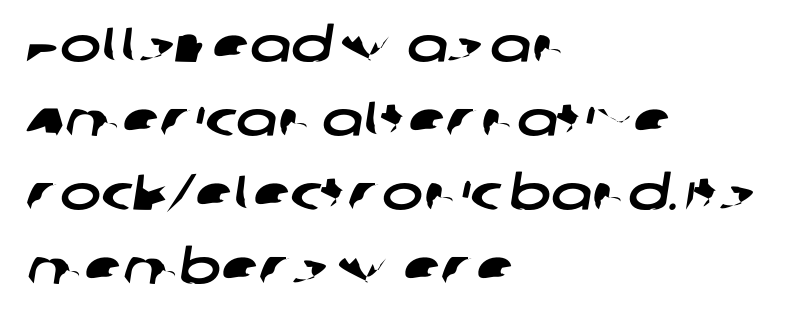
The gap between lines stays unmarked. Grotesque or geometric, the face here clearly has no serifs. Caption: multi-line text, flush left, ragged right. The line-height multiplier appears to be the usual default. Looks like regular typesetting: each glyph gets only the width it needs. The letterforms sit shoulder to shoulder at normal distance.
